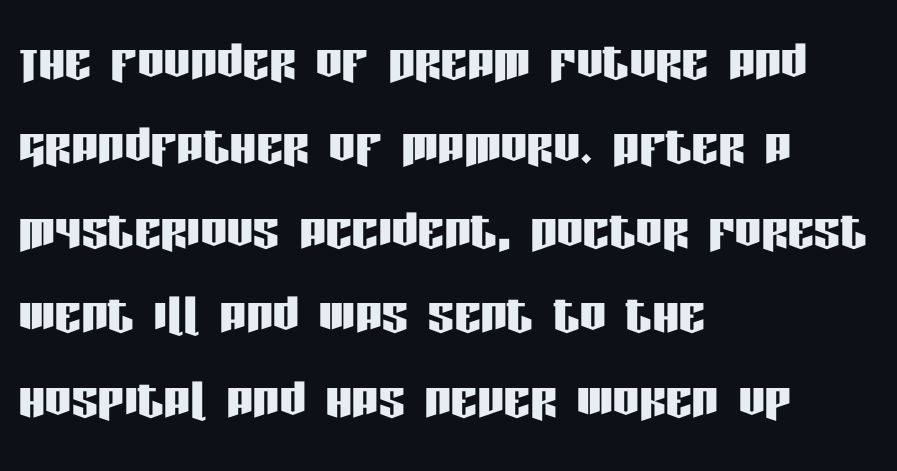
Q: Is the text italic (slanted)? A: No, it is upright.
Q: Is the typeface a serif or a sans-serif typeface? A: Sans-serif.
Q: Is the text underlined? A: No.
Q: How is the paragraph aligned? A: Left-aligned.
Q: Is the spacing between letters normal or unusually wide? A: Normal.
Q: Is the spacing between lines tight, normal or loose? A: Normal.
Q: Width (condensed, normal, or wide)? A: Condensed.
Q: Stroke contrast? A: Low.
Q: x-height? A: Large.
Q: Monospaced? A: No.
